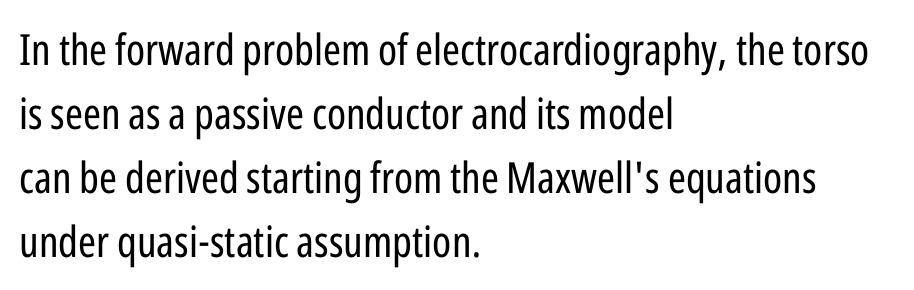
This rendering features lettering with no underline. No letter is thick-stroked: the sample isn't bold. Style check: upright. Spacing verdict: proportional, widths tailored to each character. Leftover space on each line is placed entirely after the last word.
